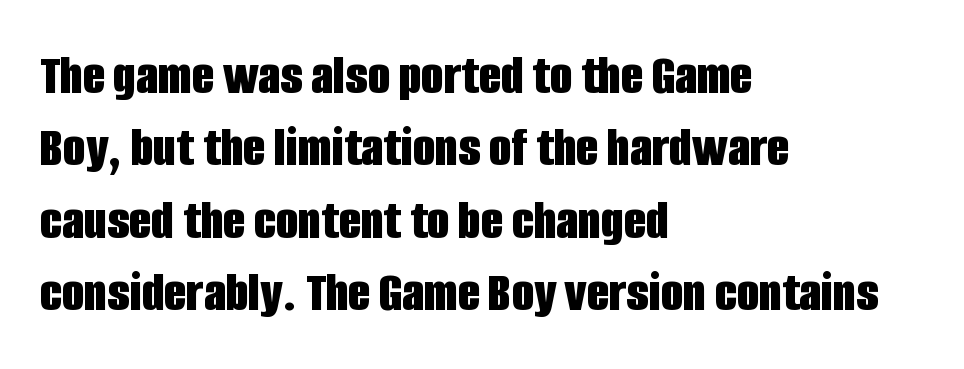
In terms of weight, the rendering is a true, heavy bold. The face used here is a sans, in the tradition of grotesques and geometrics. Is this a fixed-width face? No — the glyphs have proportional, varying widths. Just letters on the line, the space beneath them empty. Ascenders rise straight up at ninety degrees.
